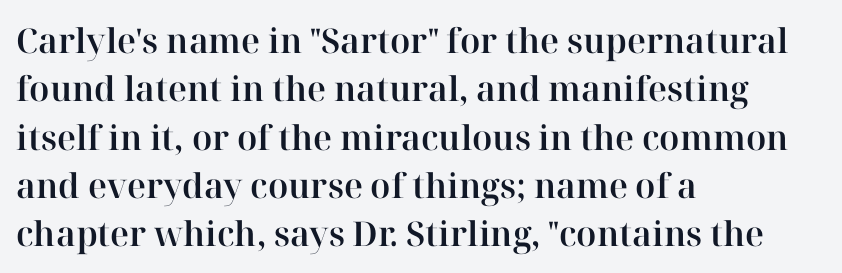
{"serif": "yes", "italic": "no", "width": "normal", "stroke_contrast": "high", "x_height": "medium", "monospaced": "no", "underline": "no", "align": "left", "line_spacing": "normal", "line_spacing_ratio": 1.42, "letter_spacing": "normal", "letter_spacing_em": 0.0, "glyph_px": 34}
